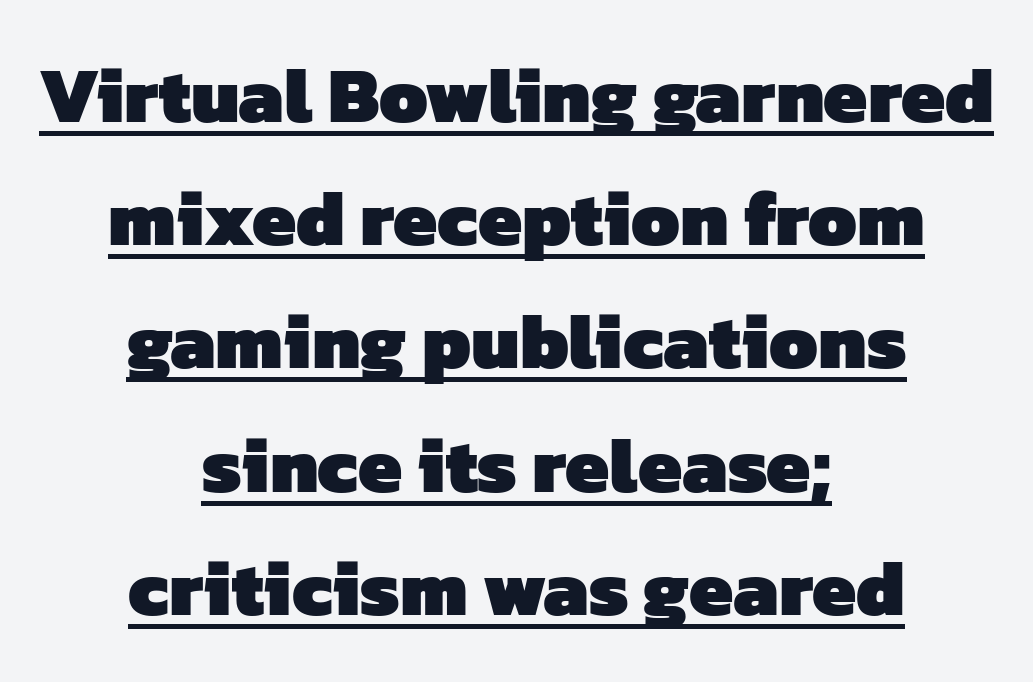
Where is the straight margin? There isn't one; the lines are centered. The vertical gap from one line to the next is medium. Is the letter spacing exaggerated? No — it looks like the ordinary default. These words are printed bold, with thick strokes throughout.
